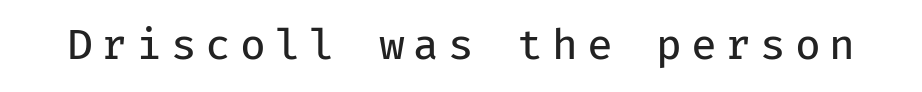
Q: Is the text bold? A: No.
Q: Is the text italic (slanted)? A: No, it is upright.
Q: Is the typeface a serif or a sans-serif typeface? A: Sans-serif.
Q: Is the text underlined? A: No.
Q: Is the spacing between letters normal or unusually wide? A: Unusually wide.
Q: Width (condensed, normal, or wide)? A: Normal.
Q: Stroke contrast? A: Low.
Q: x-height? A: Medium.
Q: Monospaced? A: Yes.
